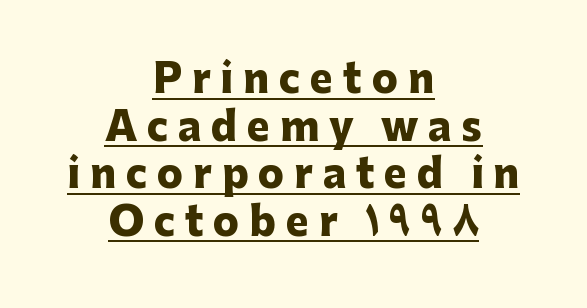
{"serif": "no", "italic": "no", "bold": "yes", "weight": "heavy", "width": "normal", "stroke_contrast": "low", "x_height": "medium", "monospaced": "no", "underline": "yes", "align": "center", "line_spacing_ratio": 1.22, "letter_spacing": "wide", "letter_spacing_em": 0.25, "glyph_px": 39}
